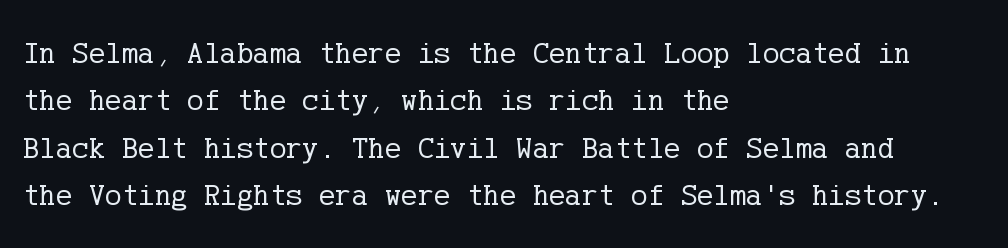
The lines sit at an ordinary, default distance from one another. Bold? No — there's no thickening of the strokes. A roman cut, with each character standing at attention. Underline: absent. If you drew a ruler down the left edge, every line would touch it. The designer went with a serif here, giving each stem small feet.
